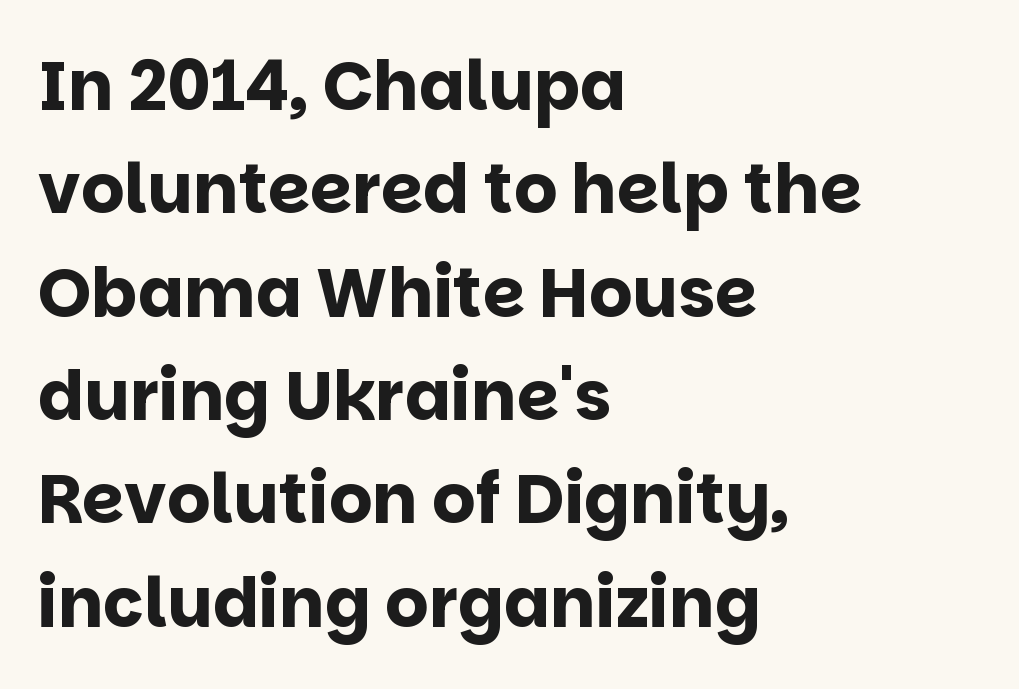
{"serif": "no", "italic": "no", "bold": "yes", "weight": "bold", "width": "normal", "stroke_contrast": "low", "x_height": "large", "monospaced": "no", "underline": "no", "align": "left", "line_spacing": "normal", "line_spacing_ratio": 1.52, "letter_spacing": "normal", "letter_spacing_em": 0.0, "glyph_px": 68}
